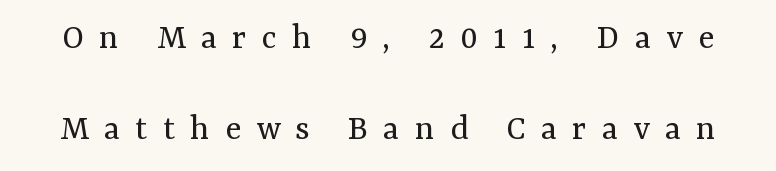
{"serif": "yes", "italic": "no", "bold": "no", "weight": "regular", "width": "normal", "stroke_contrast": "medium", "x_height": "medium", "monospaced": "no", "underline": "no", "line_spacing": "loose", "line_spacing_ratio": 2.45, "letter_spacing": "wide", "letter_spacing_em": 0.41, "glyph_px": 37}
